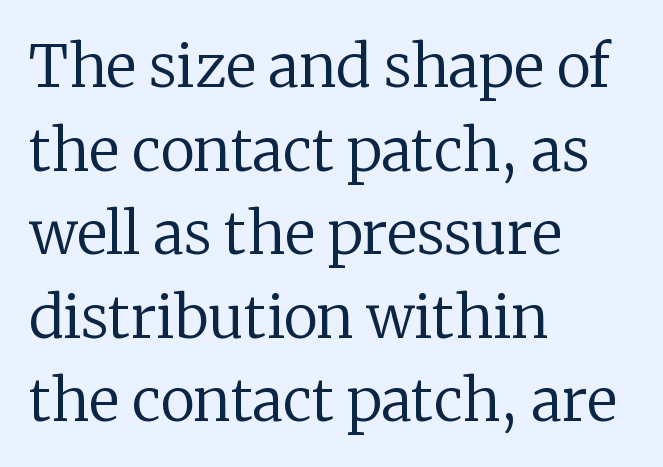
The image shows 58 px regular-weight serif type, upright; set left-aligned, normal line spacing (1.44x), normal letter spacing, not underlined; low stroke contrast and a medium x-height.
